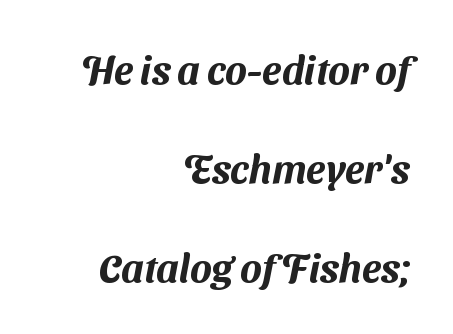
Character widths vary here, with narrow letters taking less room than wide ones. The space between consecutive lines is lavish. This rendering features lettering with no underline. The line texture is even and compact thanks to regular tracking. This sample is right-justified, so line beginnings fall wherever the words allow.
